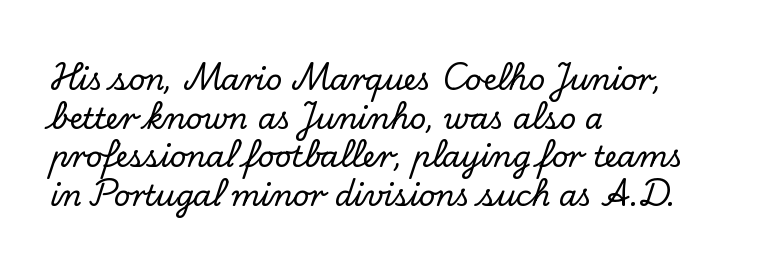
The image shows 29 px serif type; set left-aligned, normal line spacing (1.33x), normal letter spacing, not underlined; low stroke contrast and a small x-height.
